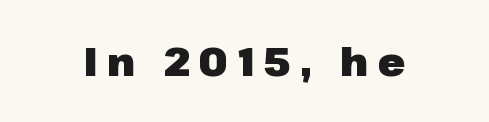
{"serif": "no", "italic": "no", "bold": "yes", "weight": "heavy", "width": "normal", "stroke_contrast": "low", "x_height": "medium", "monospaced": "no", "underline": "no", "letter_spacing": "wide", "letter_spacing_em": 0.25, "glyph_px": 39}
